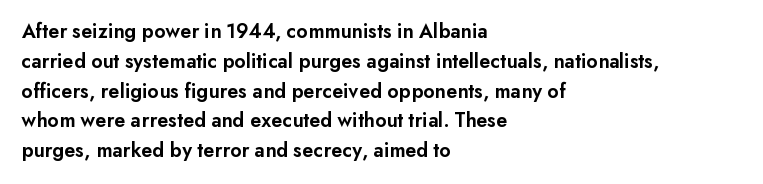
Q: Is the text bold? A: Semi-bold.
Q: Is the text italic (slanted)? A: No, it is upright.
Q: Is the text underlined? A: No.
Q: How is the paragraph aligned? A: Left-aligned.
Q: Is the spacing between letters normal or unusually wide? A: Normal.
Q: Is the spacing between lines tight, normal or loose? A: Normal.
